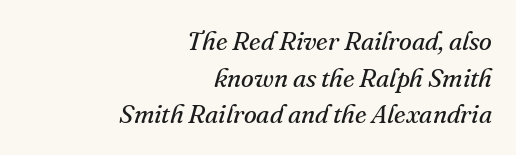
{"italic": "yes", "lean": "right", "slant_degrees": 16, "bold": "no", "underline": "no", "align": "right", "line_spacing": "normal", "line_spacing_ratio": 1.41, "letter_spacing": "normal", "letter_spacing_em": 0.0, "glyph_px": 26}
